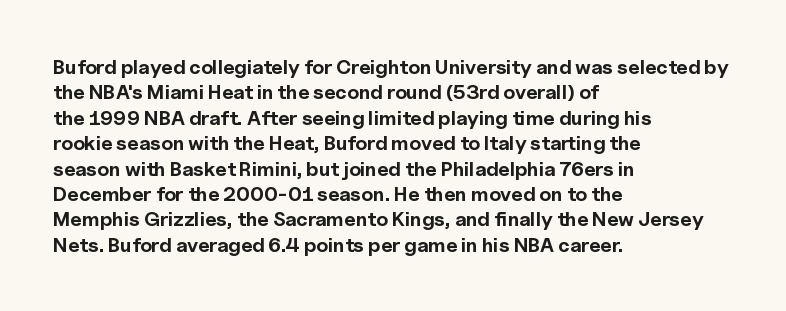
Characters follow at the spacing the type designer built in. What's the leading like? Ordinary, nothing unusual. Horizontal alignment here is leftward, the default for most running prose. The words here are not underlined. The typesetting leans heavy: a genuine bold.
